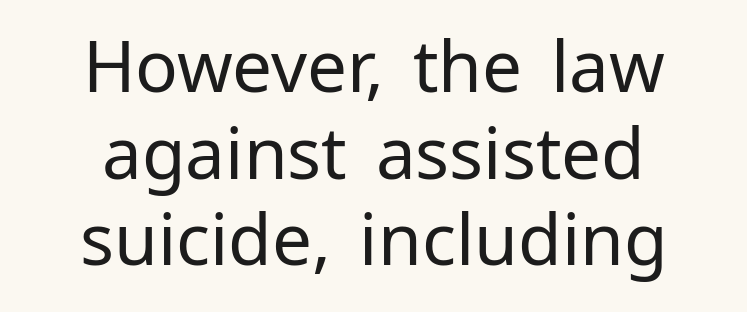
{"serif": "no", "italic": "no", "bold": "no", "weight": "regular", "width": "normal", "stroke_contrast": "low", "x_height": "medium", "monospaced": "no", "underline": "no", "align": "center", "line_spacing_ratio": 1.22, "letter_spacing": "normal", "letter_spacing_em": 0.0, "glyph_px": 71}
